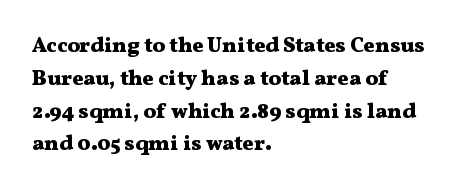
{"italic": "no", "bold": "yes", "underline": "no", "align": "left", "line_spacing": "normal", "line_spacing_ratio": 1.56, "letter_spacing": "normal", "letter_spacing_em": 0.0, "glyph_px": 21}
